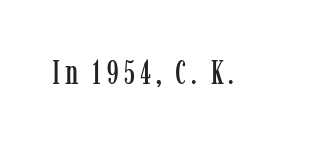
{"serif": "yes", "italic": "no", "width": "condensed", "stroke_contrast": "low", "x_height": "medium", "monospaced": "no", "underline": "no", "glyph_px": 33}
